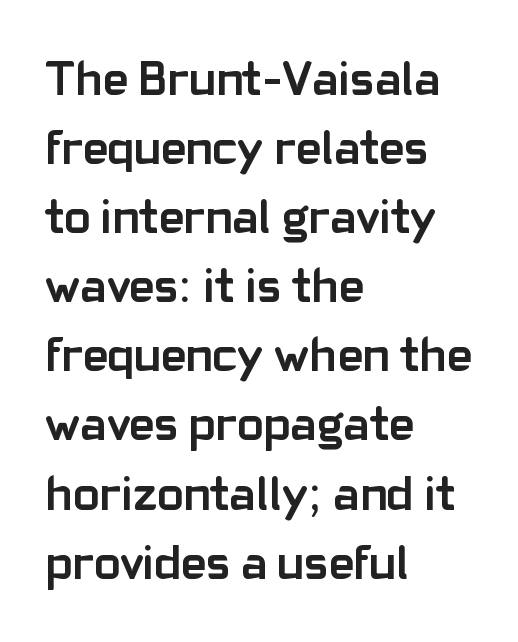
{"serif": "no", "italic": "no", "bold": "yes", "weight": "semibold", "width": "normal", "stroke_contrast": "low", "x_height": "medium", "monospaced": "no", "underline": "no", "align": "left", "line_spacing": "normal", "line_spacing_ratio": 1.41, "letter_spacing": "normal", "letter_spacing_em": 0.0, "glyph_px": 49}
